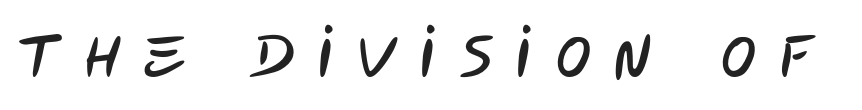
The passage shown is typed in a proportional face where columns would drift. The typeface chosen for these lines omits serifs. Unmarked baselines from the first word to the last. You could only call the tracking loose — the letters float apart.
